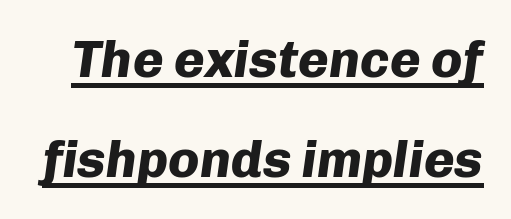
{"italic": "yes", "lean": "right", "slant_degrees": 8, "bold": "yes", "weight": "heavy", "width": "normal", "stroke_contrast": "low", "x_height": "medium", "monospaced": "no", "underline": "yes", "line_spacing": "loose", "line_spacing_ratio": 1.93, "letter_spacing": "normal", "letter_spacing_em": 0.0, "glyph_px": 52}
